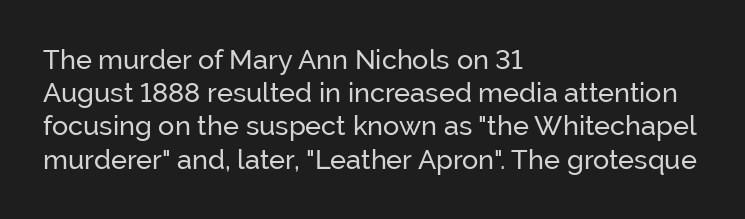
The image shows 27 px text type, upright; set left-aligned, line spacing 1.23x, normal letter spacing, not underlined.
